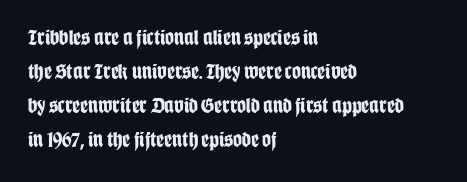
The image shows 22 px bold type, upright; set left-aligned, normal line spacing (1.55x), normal letter spacing, not underlined.
